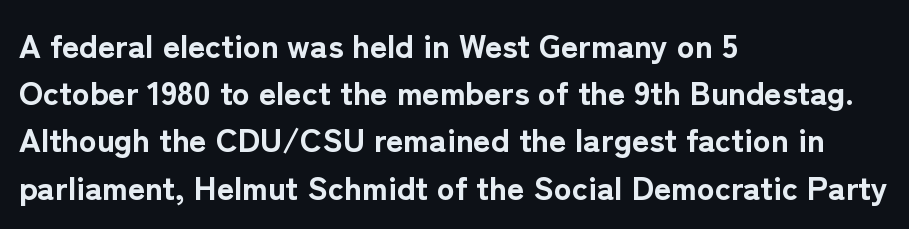
The ragged edge is on the right, which tells us the setting is flush left. Check under the words: just untouched page. Typesetter's note: full bold, strokes at maximum text heaviness. The tracking reads as untouched default to a designer's eye. Rows of type keep a routine distance in the vertical direction. Serifs: no, the terminals of the letterforms are clean.
